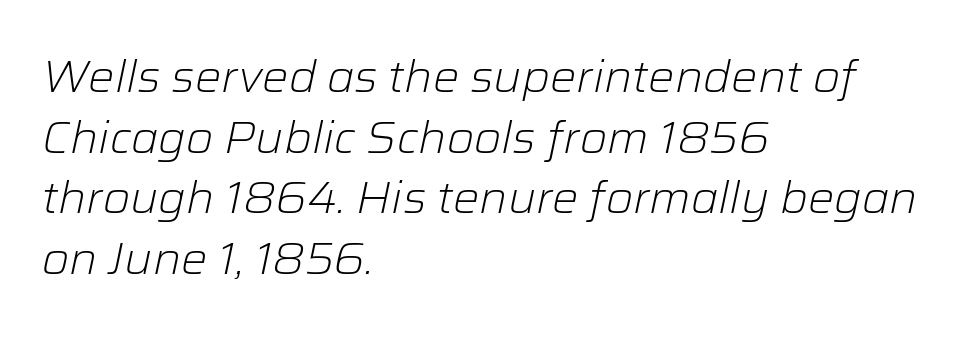
The image shows 44 px light type, italic (leaning right); set left-aligned, normal line spacing (1.38x), normal letter spacing, not underlined; low stroke contrast and a medium x-height.
